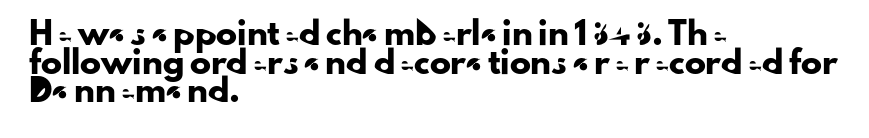
{"italic": "no", "underline": "no", "align": "left", "line_spacing": "normal", "line_spacing_ratio": 1.36, "letter_spacing": "normal", "letter_spacing_em": 0.0, "glyph_px": 21}
